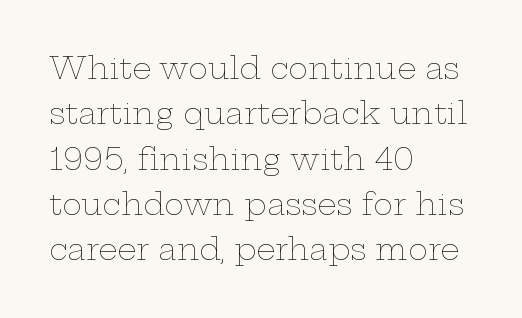
{"italic": "no", "bold": "no", "weight": "thin", "width": "wide", "stroke_contrast": "low", "x_height": "medium", "monospaced": "no", "underline": "no", "align": "left", "line_spacing": "normal", "line_spacing_ratio": 1.51, "letter_spacing": "normal", "letter_spacing_em": 0.0, "glyph_px": 30}
